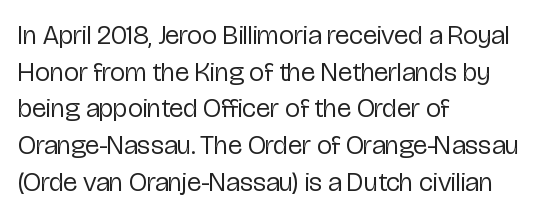
The image shows 27 px text type, upright; set left-aligned, normal line spacing (1.36x), normal letter spacing, not underlined.
